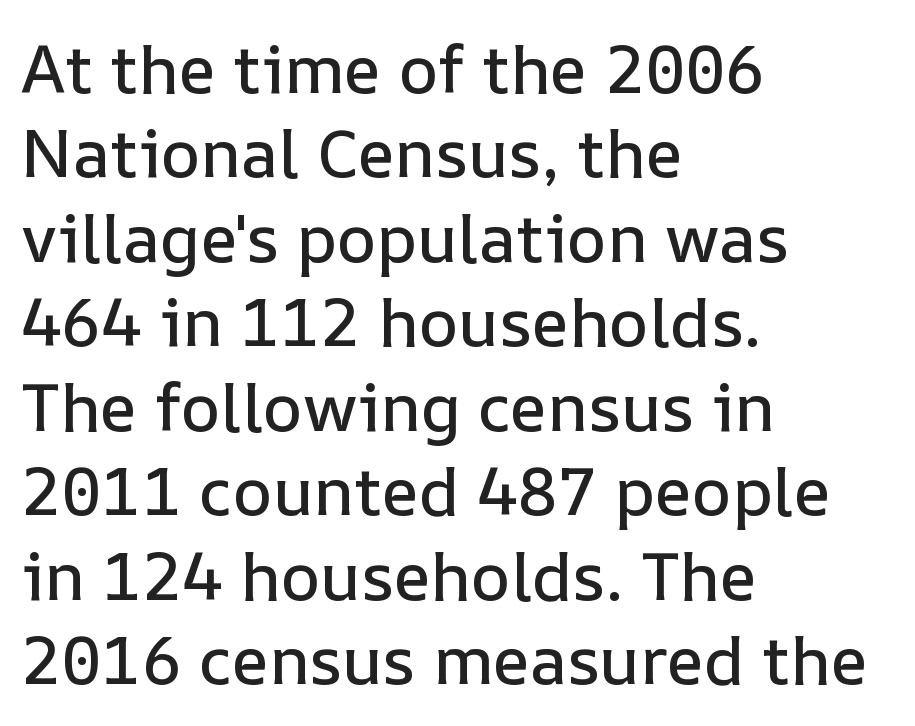
Does the copy run flush right? No — it runs flush left. Decoration check: the copy has no underline. Tracking here is standard; glyphs follow each other at the usual distance. These lines are rendered in a variable-pitch font. Notice how descenders clear the ascenders below comfortably — that's standard leading.
